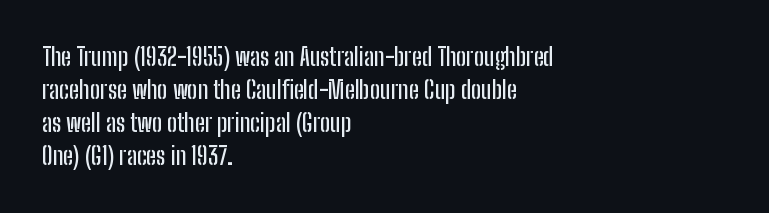
The image shows 24 px text type, upright; set left-aligned, normal line spacing (1.37x), normal letter spacing, not underlined.
